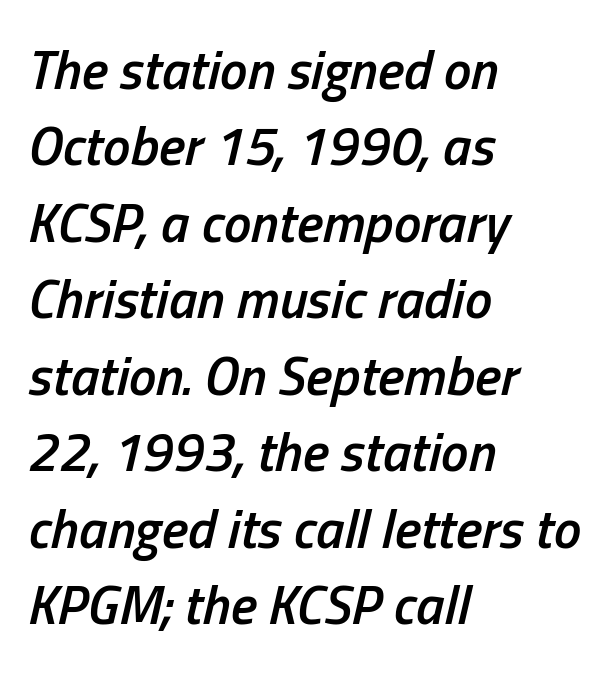
Q: Is the text bold? A: Semi-bold.
Q: Is the text italic (slanted)? A: Yes, it leans right by about 13 degrees.
Q: Is the text underlined? A: No.
Q: How is the paragraph aligned? A: Left-aligned.
Q: Is the spacing between letters normal or unusually wide? A: Normal.
Q: Is the spacing between lines tight, normal or loose? A: Normal.
Q: Width (condensed, normal, or wide)? A: Condensed.
Q: Stroke contrast? A: Low.
Q: x-height? A: Medium.
Q: Monospaced? A: No.
